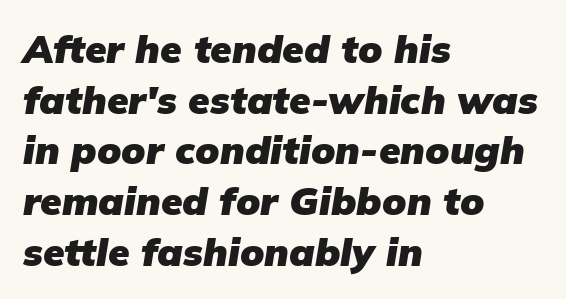
The image shows 39 px heavy type, italic (leaning right); set left-aligned, normal line spacing (1.3x), normal letter spacing, not underlined; low stroke contrast and a medium x-height.
